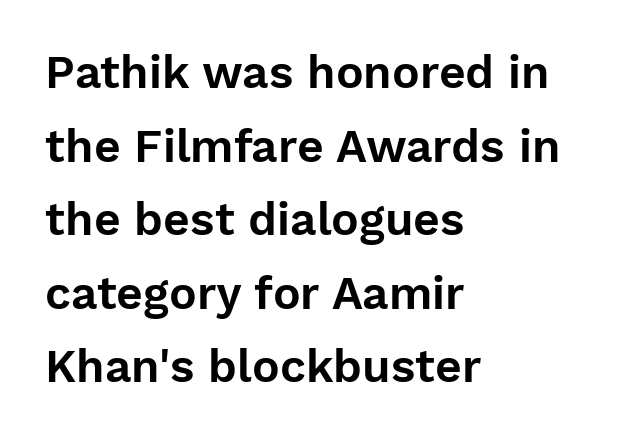
{"serif": "no", "italic": "no", "width": "normal", "stroke_contrast": "low", "x_height": "medium", "monospaced": "no", "underline": "no", "align": "left", "line_spacing": "normal", "line_spacing_ratio": 1.6, "letter_spacing": "normal", "letter_spacing_em": 0.0, "glyph_px": 46}
